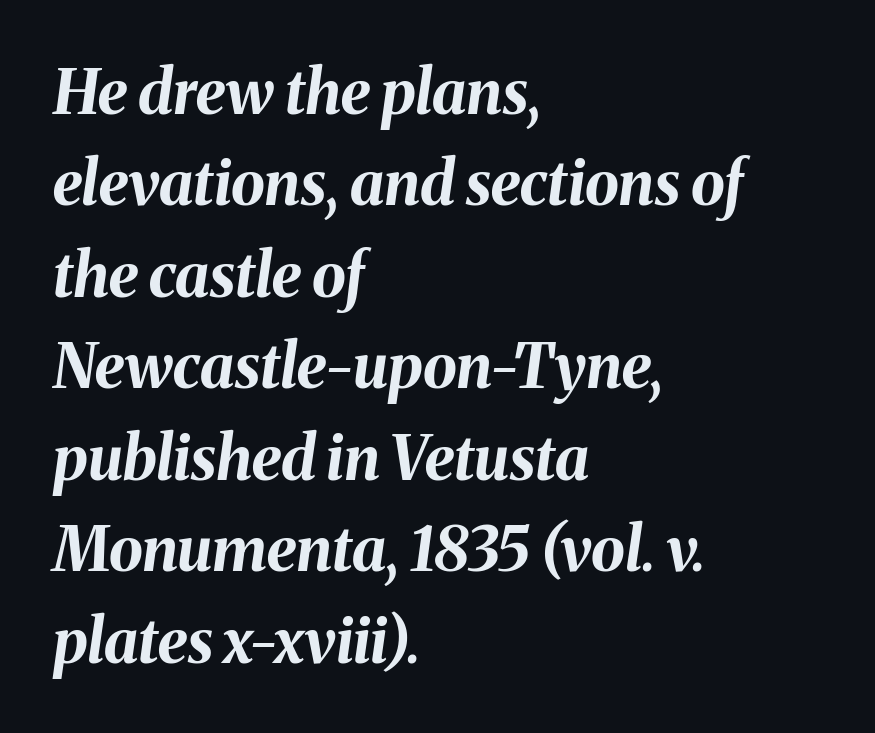
The string is rendered with underlining switched off. Caption: standard tracking, unaltered. There's an unmistakable incline to the writing here. Line beginnings align vertically; line endings do not. Weight check: bold — yes, fully.
